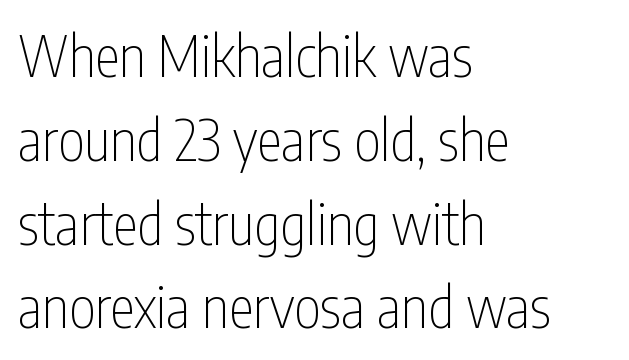
Q: Is the text bold? A: No.
Q: Is the text italic (slanted)? A: No, it is upright.
Q: Is the typeface a serif or a sans-serif typeface? A: Sans-serif.
Q: Is the text underlined? A: No.
Q: How is the paragraph aligned? A: Left-aligned.
Q: Is the spacing between letters normal or unusually wide? A: Normal.
Q: Is the spacing between lines tight, normal or loose? A: Normal.
Q: Width (condensed, normal, or wide)? A: Condensed.
Q: Stroke contrast? A: Low.
Q: x-height? A: Medium.
Q: Monospaced? A: No.
